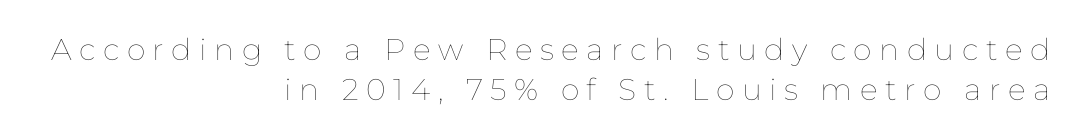
The foot of each line stays bare and open. A roman cut, with each character standing at attention. Glyph-to-glyph distance is far greater than everyday printed text. A flush-right, rag-left setting is used for this passage. The face used here is proportionally spaced, like ordinary book or web type.
